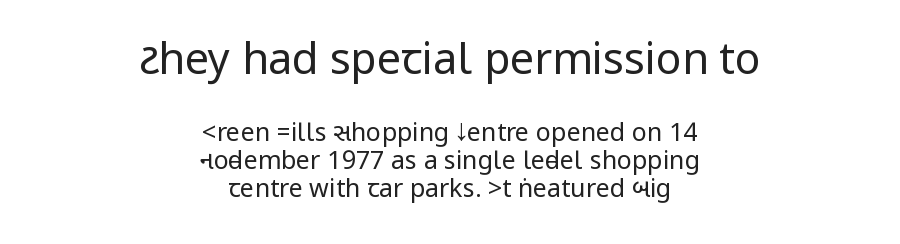
{"serif": "no", "italic": "no", "bold": "no", "weight": "regular", "width": "condensed", "stroke_contrast": "low", "underline": "no", "align": "center", "line_spacing": "tight", "line_spacing_ratio": 1.13, "letter_spacing": "normal", "letter_spacing_em": 0.0, "larger_block": "first", "size_ratio": 1.72, "glyph_px": 43}
